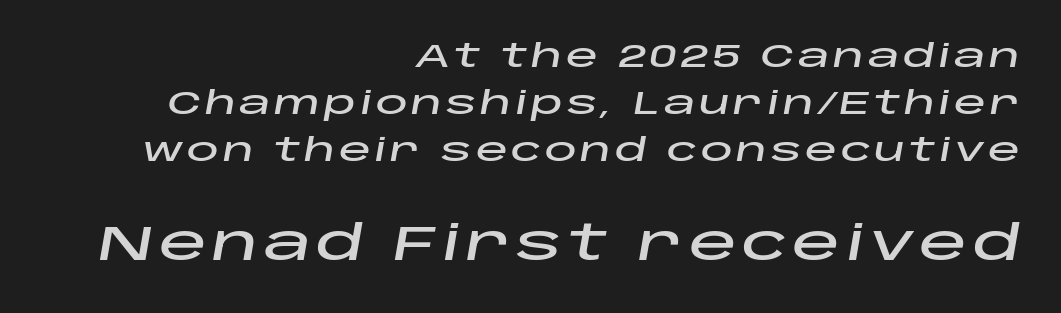
Q: Is the text italic (slanted)? A: Yes, it leans right by about 10 degrees.
Q: Is the text underlined? A: No.
Q: How is the paragraph aligned? A: Right-aligned.
Q: Is the spacing between lines tight, normal or loose? A: Normal.
Q: Which block of text is set in a larger size, the first (top) or the second (bottom)? A: The second (bottom) one.
Q: Width (condensed, normal, or wide)? A: Wide.
Q: Stroke contrast? A: Low.
Q: x-height? A: Large.
Q: Monospaced? A: No.
